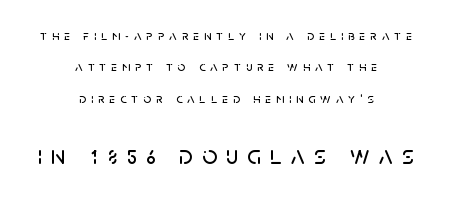
{"italic": "no", "underline": "no", "align": "center", "line_spacing": "loose", "line_spacing_ratio": 2.24, "letter_spacing": "wide", "letter_spacing_em": 0.35, "larger_block": "second", "size_ratio": 1.86, "glyph_px": 26}
